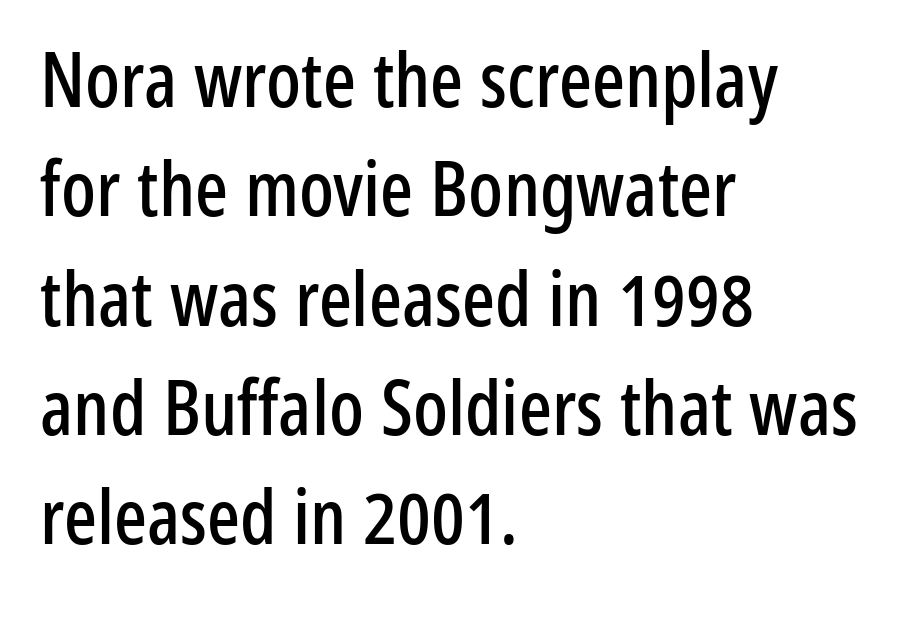
This rendering employs a face without finishing strokes, i.e., a sans-serif. The letters advance in unequal steps, a hallmark of proportional type. Posture: straight, roman, zero tilt. Leading: standard. The tracking reads as untouched default to a designer's eye.
